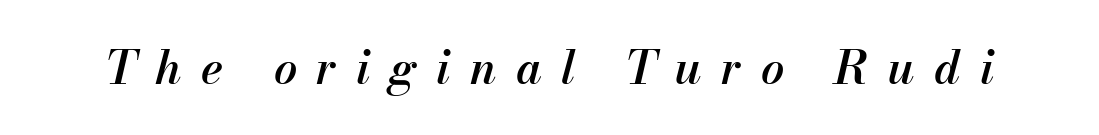
Just letters on the line, the space beneath them empty. Substantial extra tracking has been applied to these lines. The typography opts for an oblique posture over an upright one. I'd describe the lettering as semibold — firm but not a full bold. Do the characters align in a grid? No, the font is proportional.
